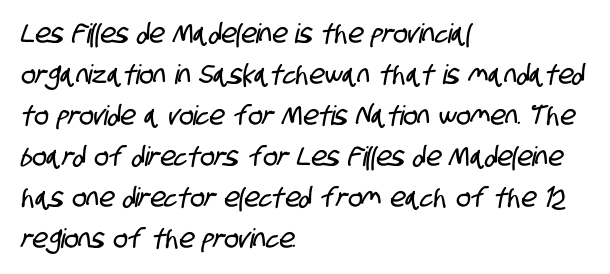
Q: Is the text underlined? A: No.
Q: How is the paragraph aligned? A: Left-aligned.
Q: Is the spacing between letters normal or unusually wide? A: Normal.
Q: Is the spacing between lines tight, normal or loose? A: Normal.
